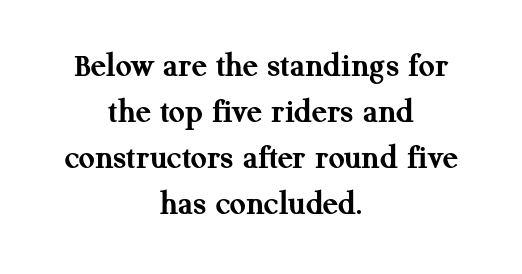
The image shows 35 px semibold serif type, upright; set centered, normal line spacing (1.31x), normal letter spacing, not underlined; medium stroke contrast and a medium x-height.
